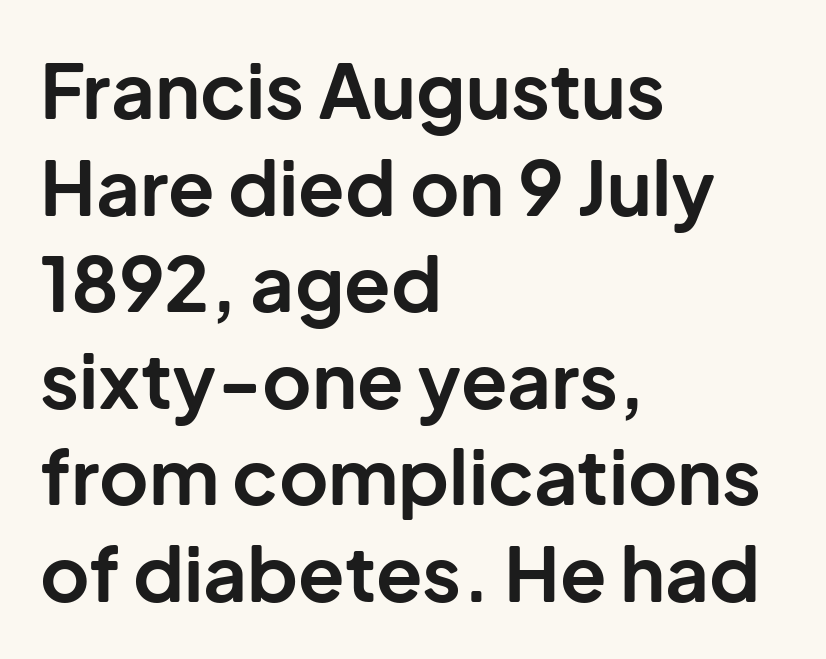
The type is set solid horizontally, with unmodified tracking. The typeface chosen for these lines omits serifs. Compared with an ordinary text face, these strokes are far heavier — a full bold. What's the leading like? Ordinary, nothing unusual.
